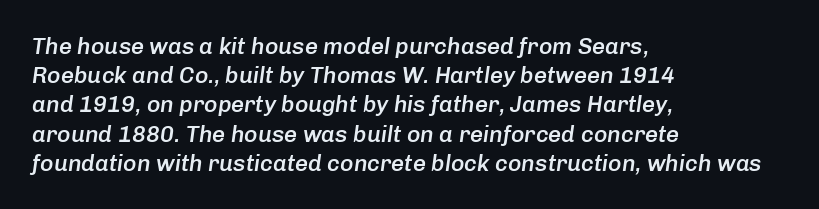
Q: Is the text bold? A: Semi-bold.
Q: Is the text italic (slanted)? A: Yes, it leans right by about 8 degrees.
Q: Is the text underlined? A: No.
Q: How is the paragraph aligned? A: Left-aligned.
Q: Is the spacing between letters normal or unusually wide? A: Normal.
Q: Is the spacing between lines tight, normal or loose? A: Normal.
